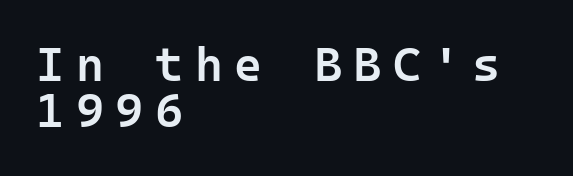
A clean baseline with only descenders dipping below it. What's the leading like? Squeezed, with rows nearly overlapping. Compared with a centered layout, this one pins lines to the left instead. Is the type bold? Partly — it's a semibold, heavier than regular but not fully bold.
